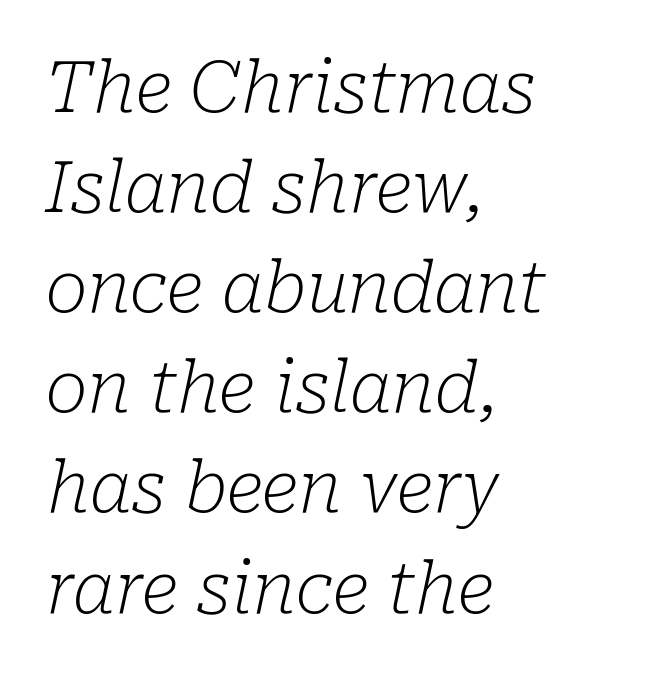
The letterforms sit at book weight or below. Leading matches the norm, producing a regular column. These lines were composed using italics. Character widths vary here, with narrow letters taking less room than wide ones. The text was rendered using a seriffed face with decorative stroke endings.
